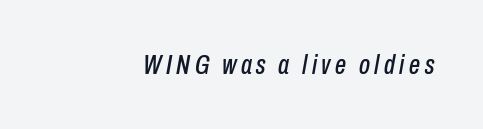
Q: Is the text italic (slanted)? A: Yes, it leans right by about 10 degrees.
Q: Is the text underlined? A: No.
Q: Width (condensed, normal, or wide)? A: Condensed.
Q: Stroke contrast? A: Low.
Q: x-height? A: Medium.
Q: Monospaced? A: No.
